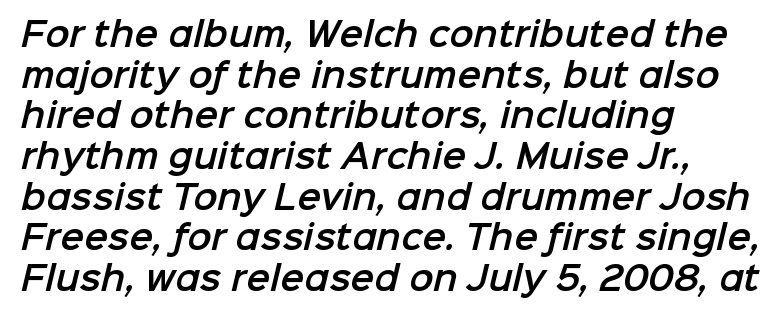
{"serif": "no", "width": "normal", "stroke_contrast": "low", "x_height": "medium", "monospaced": "no", "underline": "no", "align": "left", "line_spacing": "normal", "line_spacing_ratio": 1.27, "letter_spacing": "normal", "letter_spacing_em": 0.0, "glyph_px": 32}
